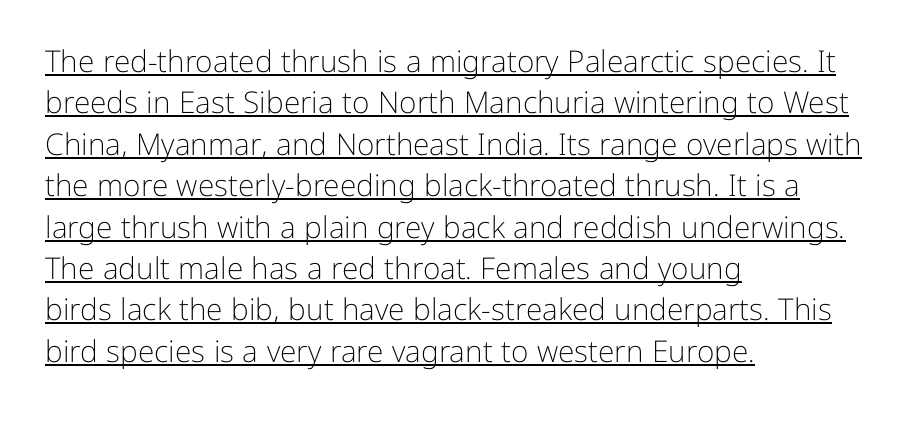
Q: Is the text bold? A: No.
Q: Is the text italic (slanted)? A: No, it is upright.
Q: Is the typeface a serif or a sans-serif typeface? A: Sans-serif.
Q: Is the text underlined? A: Yes.
Q: How is the paragraph aligned? A: Left-aligned.
Q: Is the spacing between letters normal or unusually wide? A: Normal.
Q: Is the spacing between lines tight, normal or loose? A: Normal.
Q: Width (condensed, normal, or wide)? A: Normal.
Q: Stroke contrast? A: Low.
Q: x-height? A: Medium.
Q: Monospaced? A: No.
